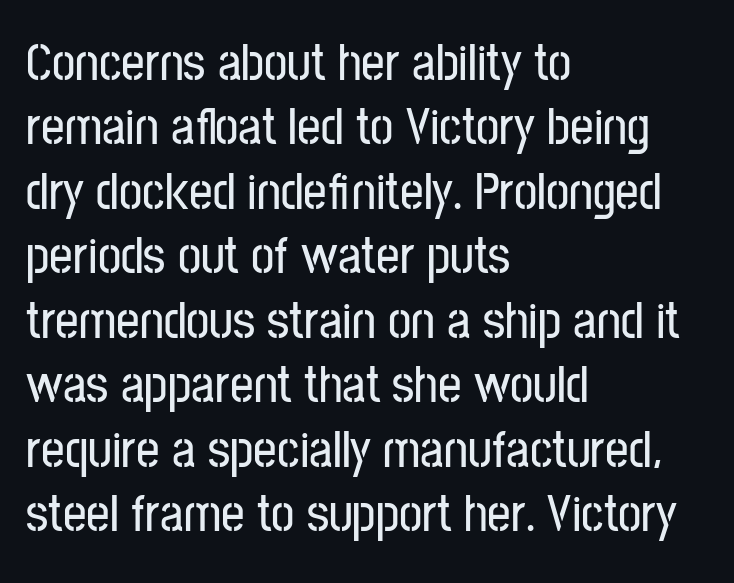
{"serif": "no", "italic": "no", "width": "condensed", "stroke_contrast": "low", "x_height": "medium", "monospaced": "no", "underline": "no", "align": "left", "line_spacing_ratio": 1.24, "letter_spacing": "normal", "letter_spacing_em": 0.0, "glyph_px": 52}
